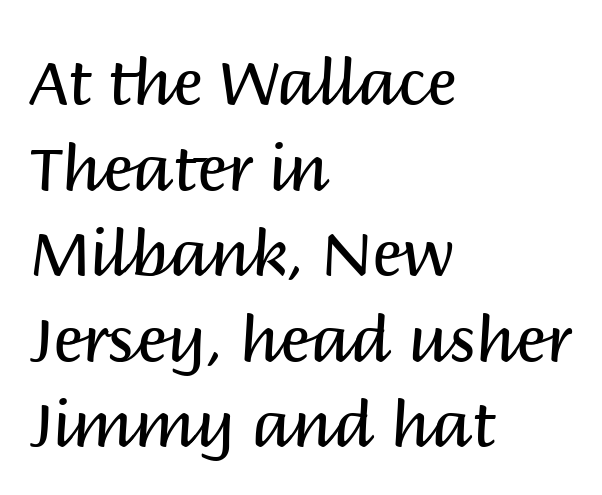
{"serif": "no", "bold": "no", "weight": "regular", "width": "normal", "stroke_contrast": "medium", "x_height": "large", "monospaced": "no", "underline": "no", "align": "left", "line_spacing": "normal", "line_spacing_ratio": 1.38, "letter_spacing": "normal", "letter_spacing_em": 0.0, "glyph_px": 62}
